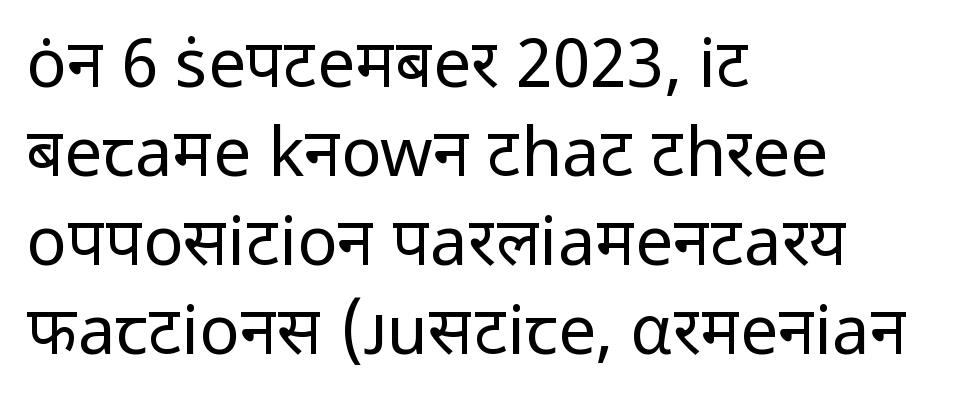
{"serif": "no", "italic": "no", "bold": "no", "weight": "regular", "width": "normal", "stroke_contrast": "low", "x_height": "medium", "monospaced": "no", "underline": "no", "align": "left", "line_spacing": "normal", "line_spacing_ratio": 1.33, "letter_spacing": "normal", "letter_spacing_em": 0.0, "glyph_px": 67}
